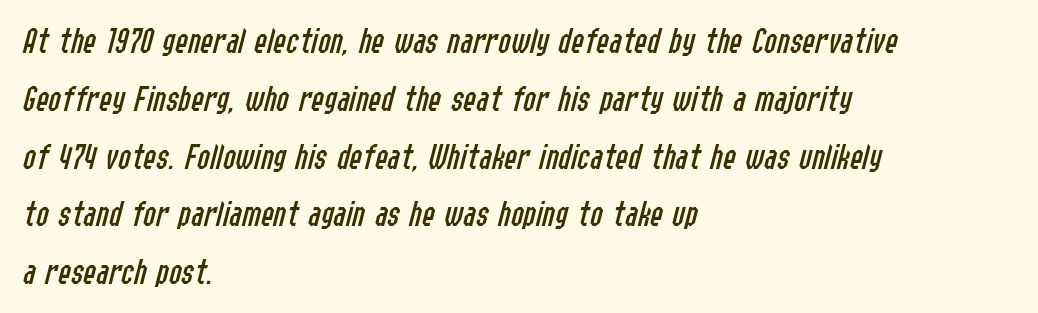
The image shows 38 px regular-weight, condensed type, italic (leaning right); set left-aligned, normal line spacing (1.52x), normal letter spacing, not underlined; low stroke contrast and a medium x-height.
